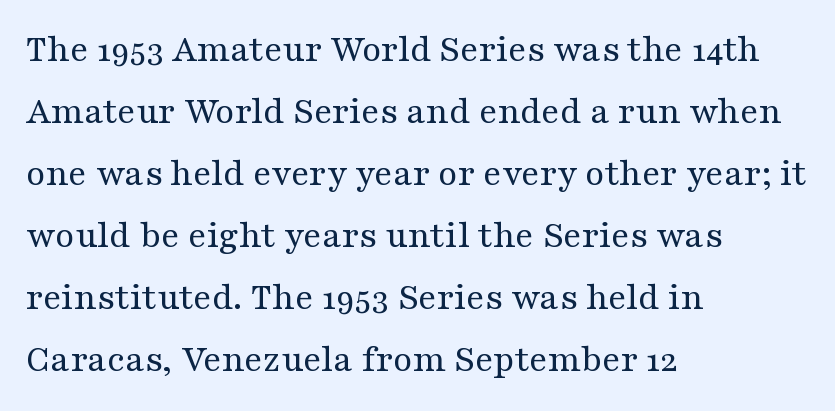
The image shows 39 px regular-weight, wide serif type, upright; set left-aligned, normal line spacing (1.59x), normal letter spacing, not underlined; medium stroke contrast and a medium x-height.
